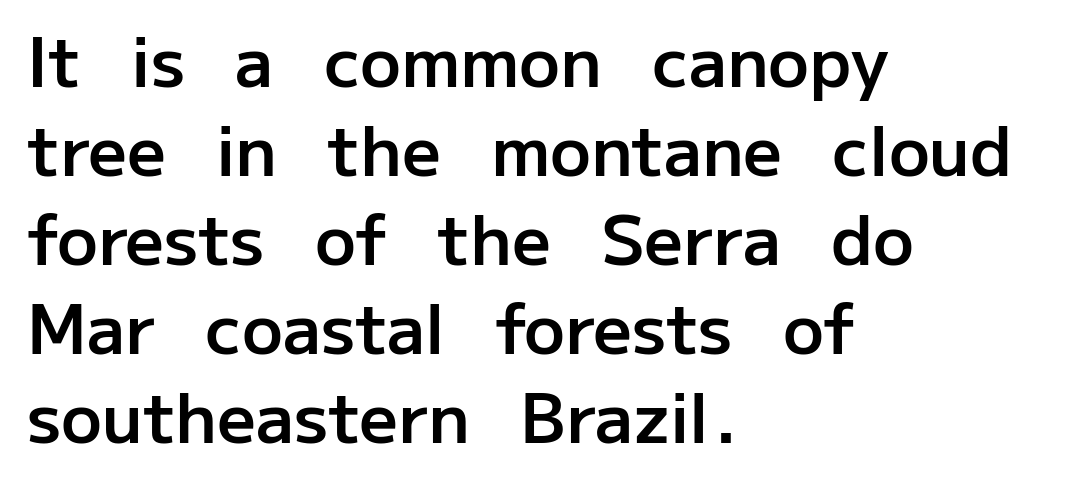
The designer left line spacing at the default. A fair bit of extra ink — the face is semibold, not bold. Think of a printed novel: that variable character pitch is what you see here. Decoration check: the copy has no underline. Nope, not italic — everything's standing straight.
